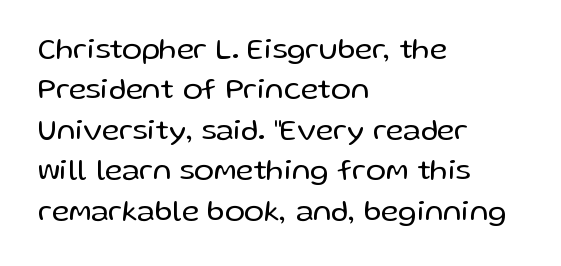
{"serif": "no", "italic": "no", "bold": "no", "weight": "regular", "width": "normal", "stroke_contrast": "low", "x_height": "medium", "monospaced": "no", "underline": "no", "align": "left", "line_spacing": "normal", "line_spacing_ratio": 1.35, "letter_spacing": "normal", "letter_spacing_em": 0.0, "glyph_px": 30}
